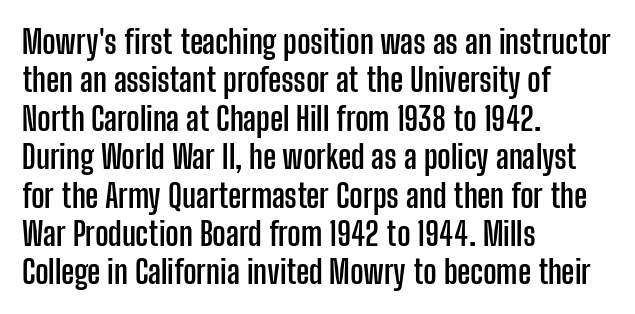
{"serif": "no", "italic": "no", "bold": "yes", "weight": "semibold", "width": "condensed", "stroke_contrast": "low", "x_height": "medium", "monospaced": "no", "underline": "no", "align": "left", "line_spacing_ratio": 1.2, "letter_spacing": "normal", "letter_spacing_em": 0.0, "glyph_px": 32}
